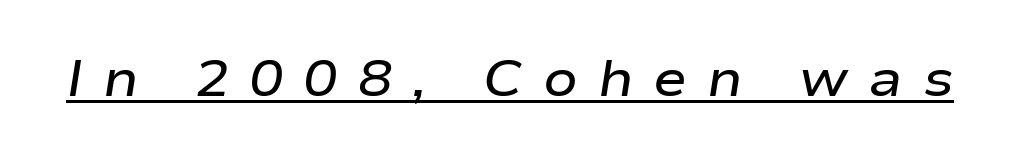
{"italic": "yes", "lean": "right", "slant_degrees": 9, "bold": "semi", "weight": "semibold", "width": "wide", "stroke_contrast": "low", "x_height": "medium", "monospaced": "no", "underline": "yes", "letter_spacing": "wide", "letter_spacing_em": 0.39, "glyph_px": 51}
